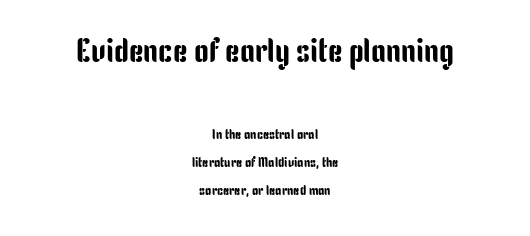
The image shows 33 px condensed sans-serif type, upright; set centered, loose line spacing (1.97x), normal letter spacing, not underlined; the first (top) block is 2.36x larger; low stroke contrast and a medium x-height.
